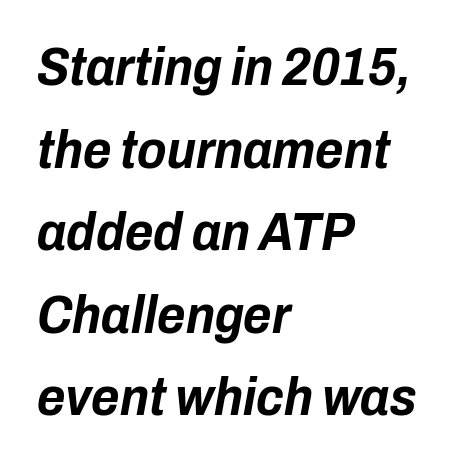
Q: Is the text bold? A: Yes.
Q: Is the text italic (slanted)? A: Yes, it leans right by about 10 degrees.
Q: Is the text underlined? A: No.
Q: How is the paragraph aligned? A: Left-aligned.
Q: Is the spacing between letters normal or unusually wide? A: Normal.
Q: Is the spacing between lines tight, normal or loose? A: Normal.
Q: Width (condensed, normal, or wide)? A: Condensed.
Q: Stroke contrast? A: Low.
Q: x-height? A: Medium.
Q: Monospaced? A: No.
